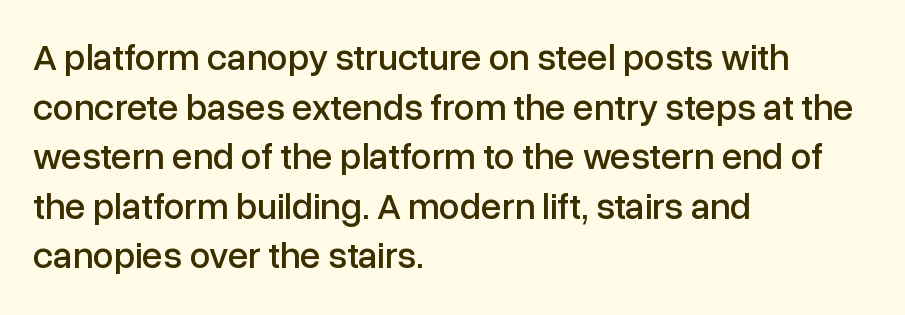
Q: Is the text italic (slanted)? A: No, it is upright.
Q: Is the typeface a serif or a sans-serif typeface? A: Sans-serif.
Q: Is the text underlined? A: No.
Q: How is the paragraph aligned? A: Left-aligned.
Q: Is the spacing between letters normal or unusually wide? A: Normal.
Q: Is the spacing between lines tight, normal or loose? A: Normal.
Q: Width (condensed, normal, or wide)? A: Normal.
Q: Stroke contrast? A: Low.
Q: x-height? A: Medium.
Q: Monospaced? A: No.
